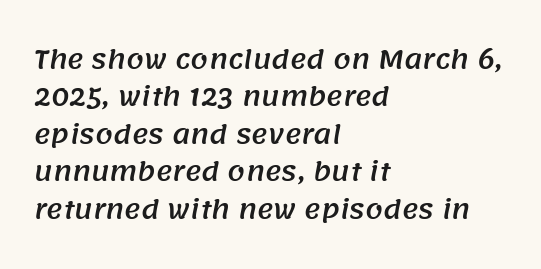
Q: Is the text underlined? A: No.
Q: How is the paragraph aligned? A: Left-aligned.
Q: Is the spacing between letters normal or unusually wide? A: Normal.
Q: Is the spacing between lines tight, normal or loose? A: Normal.
